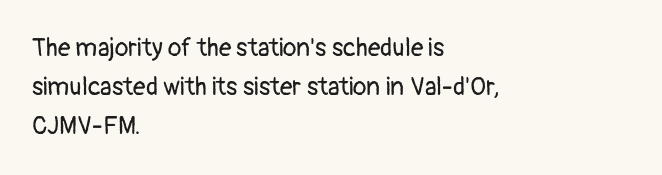
The image shows 25 px text type, upright; set left-aligned, normal line spacing (1.57x), normal letter spacing, not underlined.
